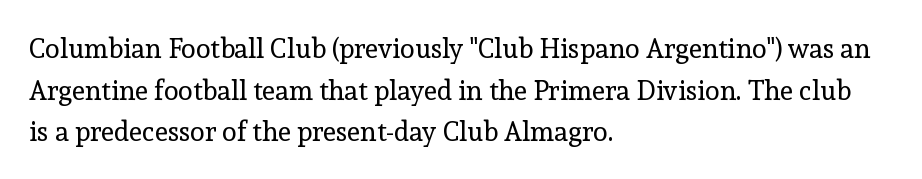
This sample uses an upright cut, with every glyph sitting square on the baseline. Lines of text with bare space underneath. The setting favours the left margin, as ordinary paragraphs usually do. Leading: standard. The typesetting does not lean heavy: it is not bold. You could call the tracking neutral — neither tight nor loose.
